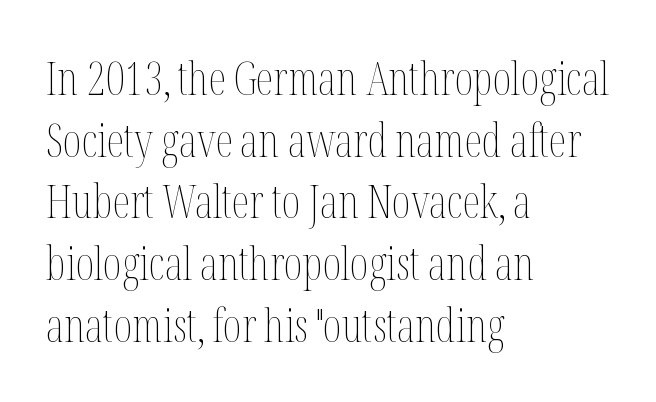
A normal amount of white space separates one row of letters from the next. Every character sits straight up, as roman type does. Letters rest on an invisible, unmarked baseline. Alignment: flush left. Here the designer chose a conventional face with non-uniform glyph widths.
